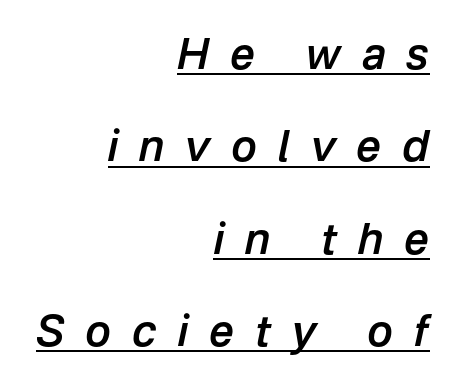
Is this a fixed-width face? No — the glyphs have proportional, varying widths. These lines stack with their right ends in a neat column. Honestly, the rows look like they've been pulled way apart. Rendered with sloped, italic letterforms. Weight check: semibold — heavier than regular, not quite bold. Every word sits above its own underline.
